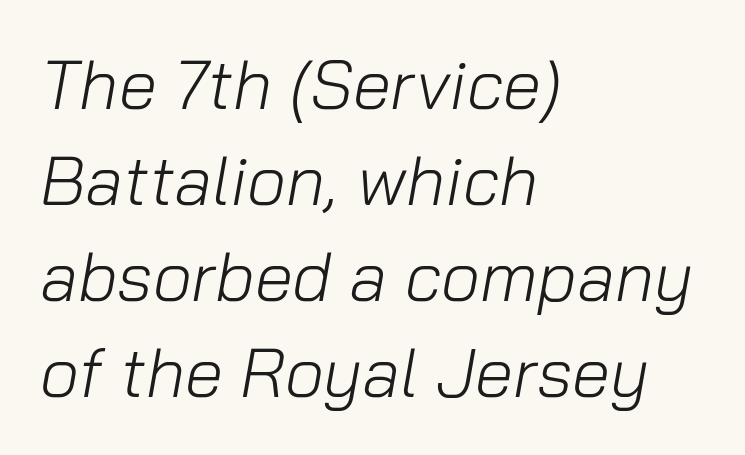
Vertically, the passage feels balanced, rows spaced as you'd expect. Does the copy run flush right? No — it runs flush left. The string is rendered with underlining switched off. No heavy texture on the line: the type isn't bold.
